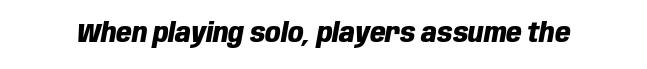
Q: Is the text bold? A: Yes.
Q: Is the text italic (slanted)? A: Yes, it leans right by about 10 degrees.
Q: Is the text underlined? A: No.
Q: Is the spacing between letters normal or unusually wide? A: Normal.
